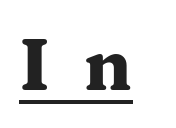
The image shows 72 px heavy, wide serif type, upright; set unusually wide letter spacing (+0.47 em), underlined; medium stroke contrast and a medium x-height.
